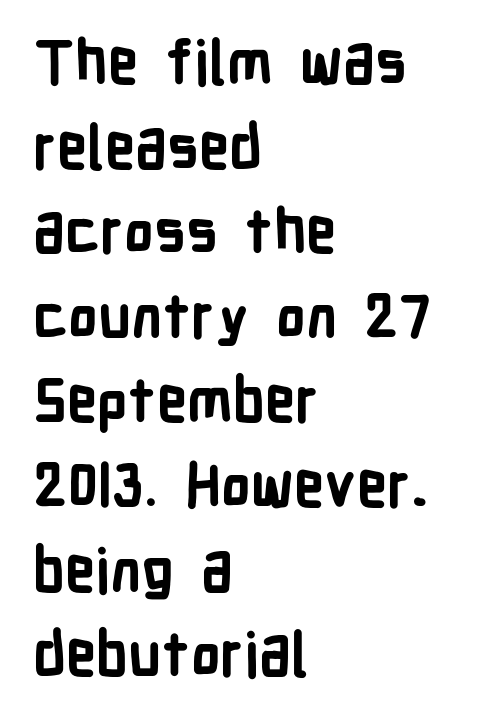
This sample has the flowing, uneven cadence of proportional lettering. Horizontally, the lines are justified to the leading edge only. The sample has been set heavy, in full bold. Glance below the letters and you will spot only blank space. The passage shown stacks its lines at a standard gap.
